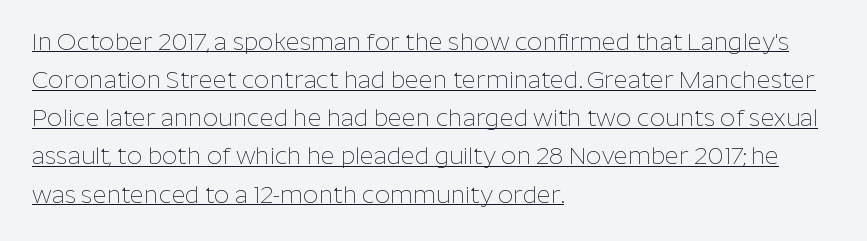
The lettering stays uniformly vertical, giving the passage a roman look. The passage shown is underscored from start to finish. Regarding leading, the lines here are spaced in the standard way. Short note: letters normally spaced. No extra ink here — the face is not bold. Notice how the passage keeps a crisp vertical edge on the left only.
